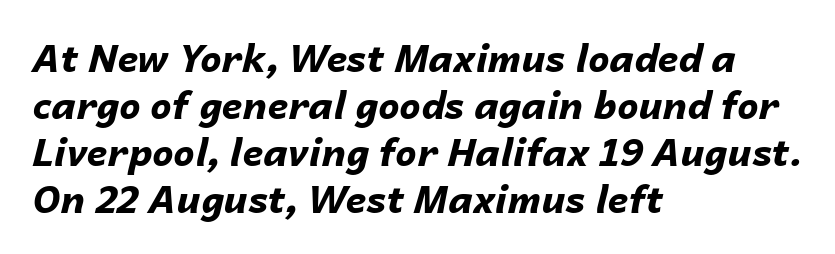
{"italic": "yes", "lean": "right", "slant_degrees": 14, "bold": "yes", "weight": "bold", "width": "normal", "stroke_contrast": "low", "x_height": "medium", "monospaced": "no", "underline": "no", "align": "left", "line_spacing_ratio": 1.24, "letter_spacing": "normal", "letter_spacing_em": 0.0, "glyph_px": 38}
